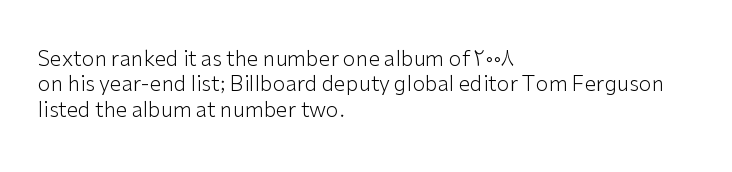
The image shows 21 px text type, upright; set left-aligned, line spacing 1.21x, normal letter spacing, not underlined.
